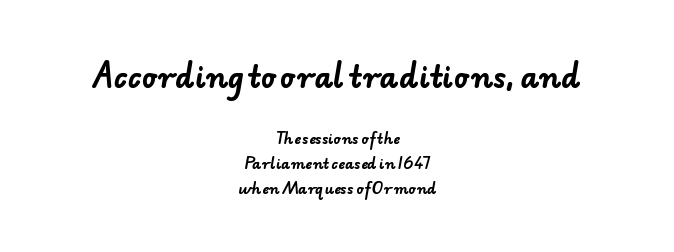
{"serif": "no", "bold": "yes", "weight": "bold", "width": "normal", "stroke_contrast": "low", "x_height": "small", "monospaced": "no", "underline": "no", "align": "center", "line_spacing_ratio": 1.79, "letter_spacing": "normal", "letter_spacing_em": 0.0, "larger_block": "first", "size_ratio": 2.07, "glyph_px": 29}
